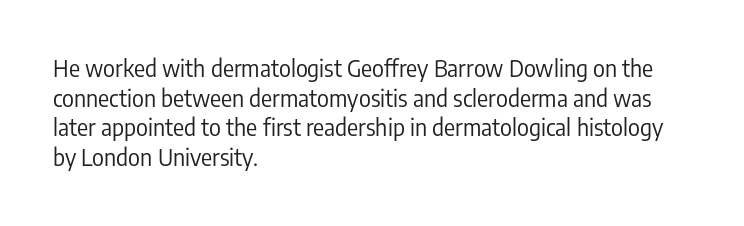
The lines sit at an ordinary, default distance from one another. The rag falls on the right side of this text block. The characters are drawn with everyday or finer stroke widths. Descender tails drop into unmarked territory.
